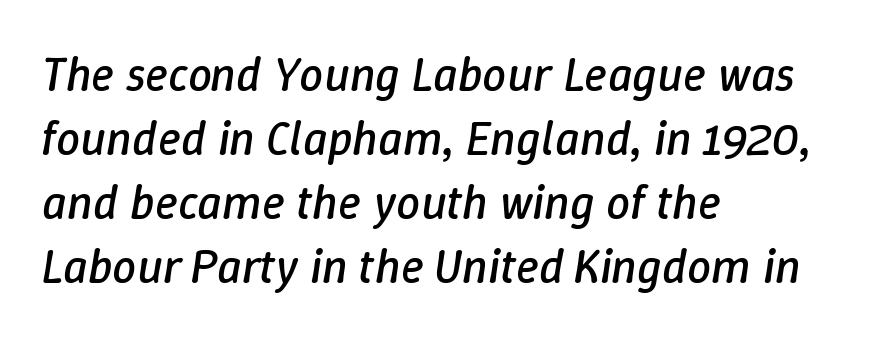
{"italic": "yes", "lean": "right", "slant_degrees": 9, "bold": "no", "weight": "regular", "width": "normal", "stroke_contrast": "low", "x_height": "medium", "monospaced": "no", "underline": "no", "align": "left", "line_spacing": "normal", "line_spacing_ratio": 1.33, "letter_spacing": "normal", "letter_spacing_em": 0.0, "glyph_px": 48}
